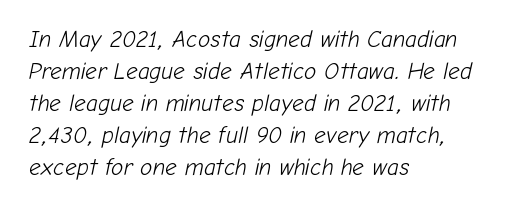
Q: Is the text bold? A: No.
Q: Is the text italic (slanted)? A: Yes, it leans right by about 12 degrees.
Q: Is the text underlined? A: No.
Q: How is the paragraph aligned? A: Left-aligned.
Q: Is the spacing between letters normal or unusually wide? A: Normal.
Q: Is the spacing between lines tight, normal or loose? A: Normal.
